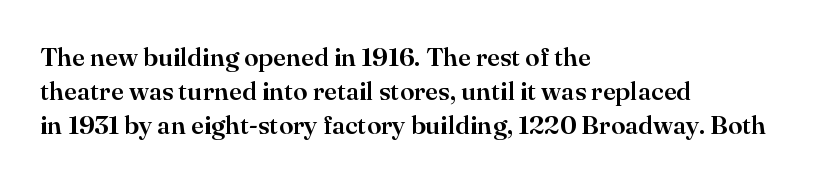
The passage is arranged the way most books set body copy — flush left. This is roman type, the default non-slanted kind. The rows are spaced the way most documents space them. The letterforms sit shoulder to shoulder at normal distance. Honestly, there is no underline to notice here at all.
